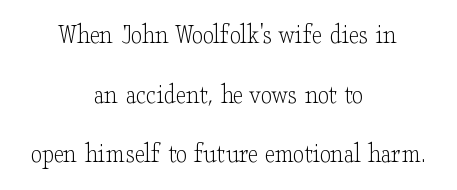
The image shows 28 px light, wide serif type, upright; set centered, loose line spacing (2.13x), normal letter spacing, not underlined; low stroke contrast and a small x-height.
